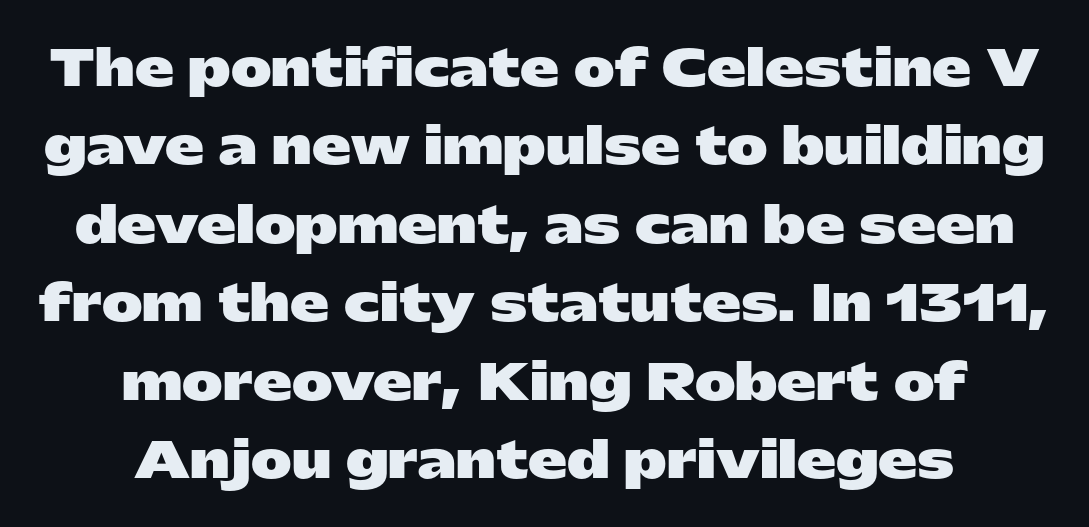
Q: Is the text bold? A: Yes.
Q: Is the text italic (slanted)? A: No, it is upright.
Q: Is the typeface a serif or a sans-serif typeface? A: Sans-serif.
Q: Is the text underlined? A: No.
Q: How is the paragraph aligned? A: Centered.
Q: Is the spacing between letters normal or unusually wide? A: Normal.
Q: Is the spacing between lines tight, normal or loose? A: Normal.
Q: Width (condensed, normal, or wide)? A: Wide.
Q: Stroke contrast? A: Low.
Q: x-height? A: Medium.
Q: Monospaced? A: No.
